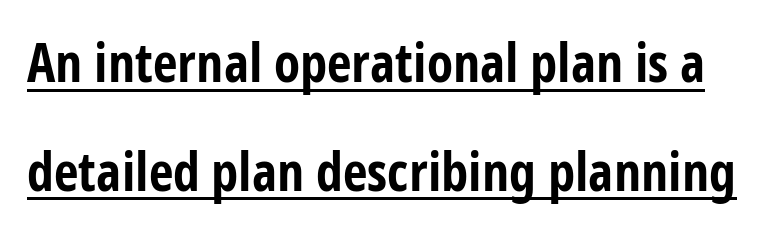
Q: Is the text bold? A: Yes.
Q: Is the text italic (slanted)? A: No, it is upright.
Q: Is the typeface a serif or a sans-serif typeface? A: Sans-serif.
Q: Is the text underlined? A: Yes.
Q: Is the spacing between letters normal or unusually wide? A: Normal.
Q: Is the spacing between lines tight, normal or loose? A: Loose.
Q: Width (condensed, normal, or wide)? A: Condensed.
Q: Stroke contrast? A: Low.
Q: x-height? A: Medium.
Q: Monospaced? A: No.
